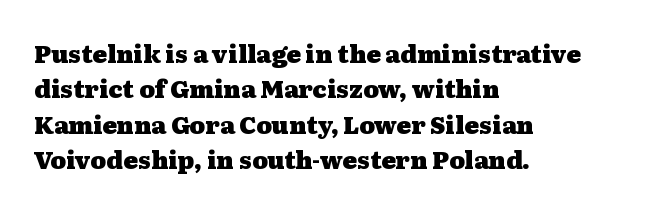
{"italic": "no", "bold": "yes", "underline": "no", "align": "left", "line_spacing": "normal", "line_spacing_ratio": 1.47, "letter_spacing": "normal", "letter_spacing_em": 0.0, "glyph_px": 24}
